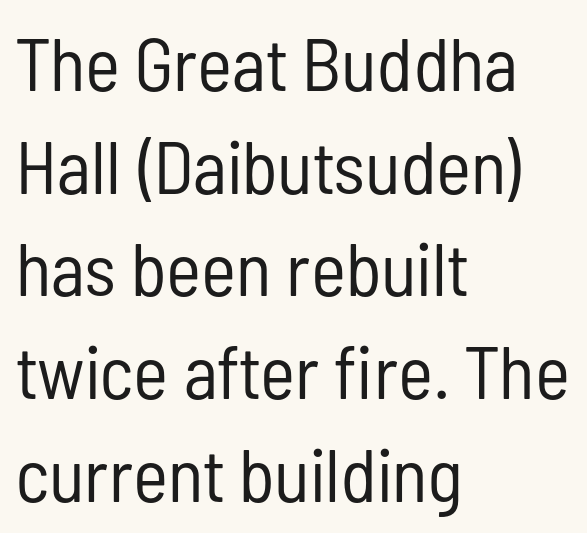
How would I describe the line gaps? Plain and ordinary. Spacing verdict: proportional, widths tailored to each character. A classic flush-left, rag-right setting is used for this passage. This reads as an unemphasized weight, regular at the heaviest.
